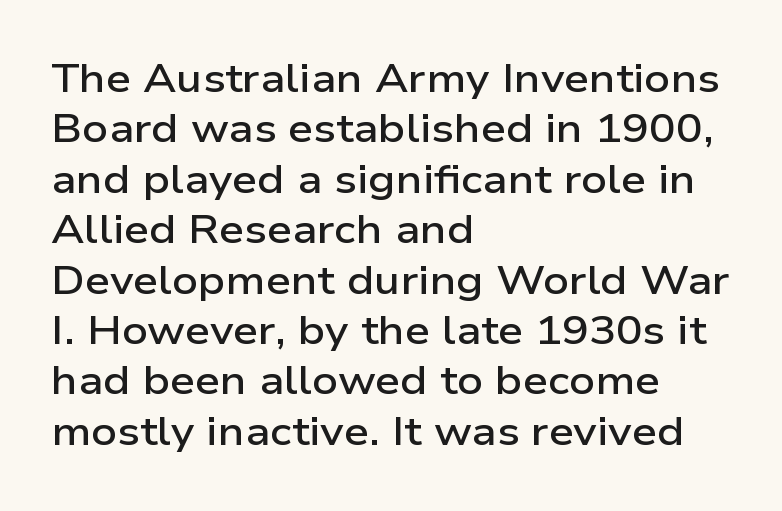
Q: Is the text bold? A: Semi-bold.
Q: Is the text italic (slanted)? A: No, it is upright.
Q: Is the typeface a serif or a sans-serif typeface? A: Sans-serif.
Q: Is the text underlined? A: No.
Q: How is the paragraph aligned? A: Left-aligned.
Q: Is the spacing between letters normal or unusually wide? A: Normal.
Q: Is the spacing between lines tight, normal or loose? A: Normal.
Q: Width (condensed, normal, or wide)? A: Wide.
Q: Stroke contrast? A: Low.
Q: x-height? A: Medium.
Q: Monospaced? A: No.
